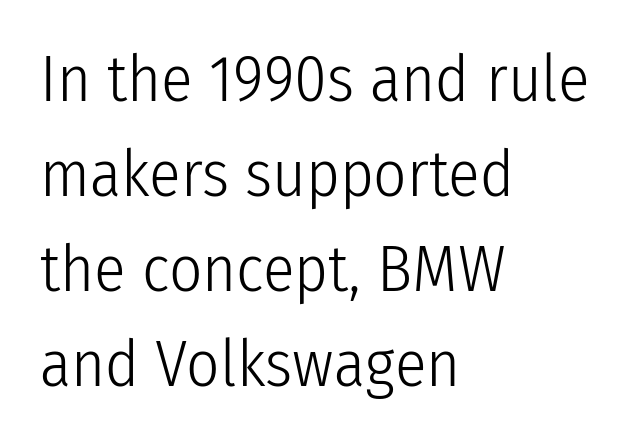
{"serif": "no", "italic": "no", "bold": "no", "weight": "light", "width": "condensed", "stroke_contrast": "low", "x_height": "medium", "monospaced": "no", "underline": "no", "align": "left", "line_spacing": "normal", "line_spacing_ratio": 1.46, "letter_spacing": "normal", "letter_spacing_em": 0.0, "glyph_px": 65}
